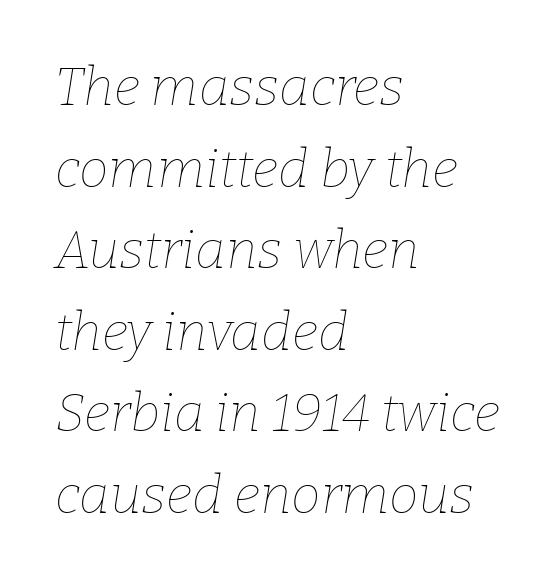
{"italic": "yes", "lean": "right", "slant_degrees": 9, "bold": "no", "weight": "thin", "width": "normal", "stroke_contrast": "low", "x_height": "medium", "monospaced": "no", "underline": "no", "align": "left", "line_spacing": "normal", "line_spacing_ratio": 1.54, "letter_spacing": "normal", "letter_spacing_em": 0.0, "glyph_px": 53}
